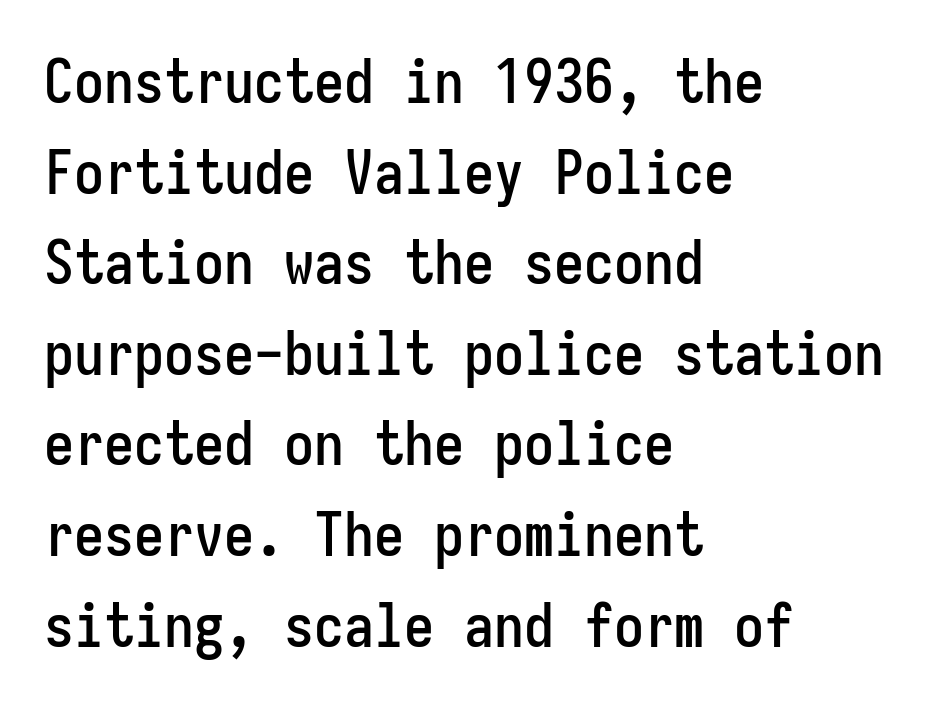
Each letter, wide or thin by design, is forced into the same width here. Default kerning and tracking; the words read as compact shapes. Reading down the column, the eye jumps a familiar distance to each next line. The lines are quadded left. Just letters on the line, the space beneath them empty. Stroke terminals: plain, sans-serif.
